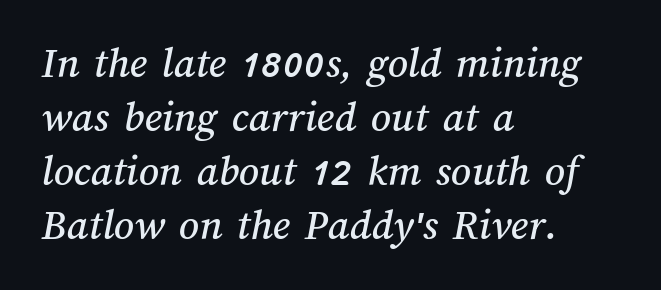
Q: Is the text underlined? A: No.
Q: How is the paragraph aligned? A: Left-aligned.
Q: Is the spacing between letters normal or unusually wide? A: Normal.
Q: Width (condensed, normal, or wide)? A: Normal.
Q: Stroke contrast? A: Medium.
Q: x-height? A: Medium.
Q: Monospaced? A: No.
